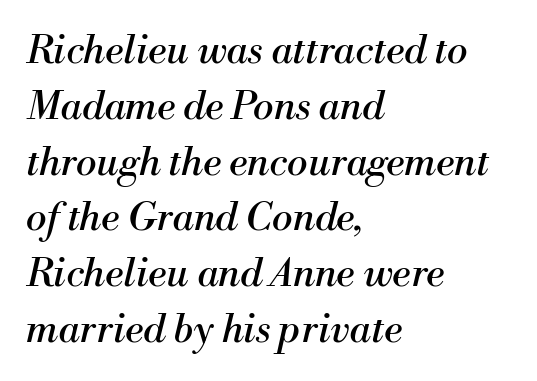
Tracking value appears to be zero — textbook default spacing. Each row of text sits above clean, open space. The font's italic variant was chosen for this text. No chunkiness to these letters — they're not bold. Typographically, this falls in the serif category. The ragged edge is on the right, which tells us the setting is flush left.
